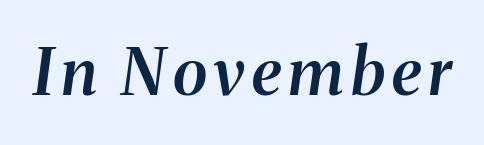
{"serif": "yes", "italic": "yes", "lean": "right", "slant_degrees": 8, "bold": "semi", "weight": "semibold", "width": "normal", "stroke_contrast": "medium", "x_height": "medium", "monospaced": "no", "underline": "no", "glyph_px": 64}
